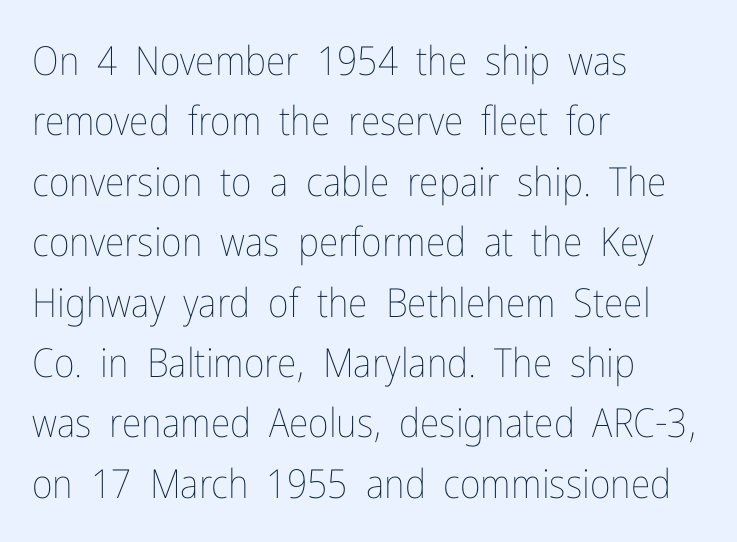
Looks like regular typesetting: each glyph gets only the width it needs. The lines are quadded left. There is no visible air inserted between adjacent glyphs. Summary of weight: not heavy and not bold.
